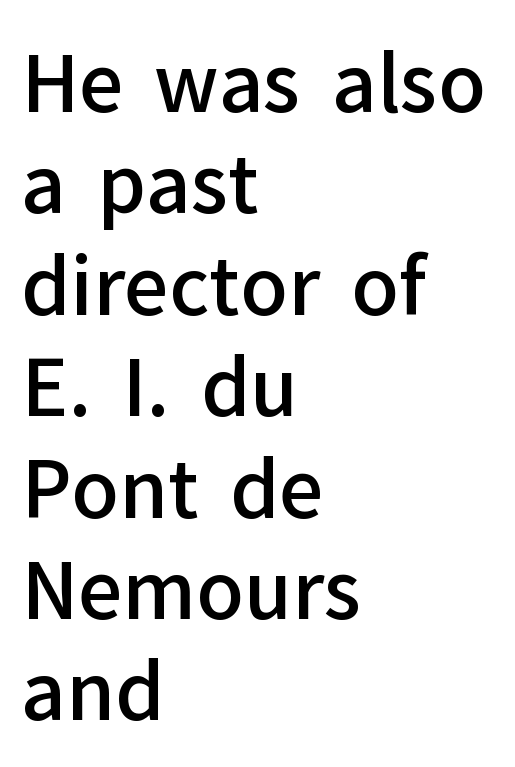
{"serif": "no", "italic": "no", "bold": "semi", "weight": "semibold", "width": "normal", "stroke_contrast": "low", "x_height": "medium", "monospaced": "no", "underline": "no", "align": "left", "line_spacing": "normal", "line_spacing_ratio": 1.3, "letter_spacing": "normal", "letter_spacing_em": 0.0, "glyph_px": 78}
